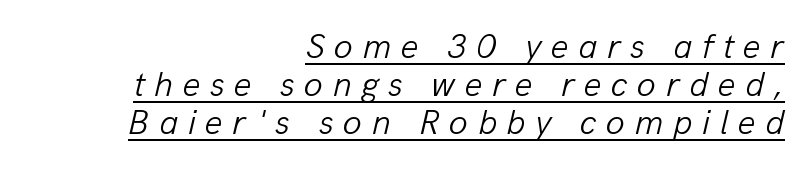
The image shows 35 px light type, italic (leaning right); set right-aligned, tight line spacing (1.09x), unusually wide letter spacing (+0.27 em), underlined; low stroke contrast and a medium x-height.
